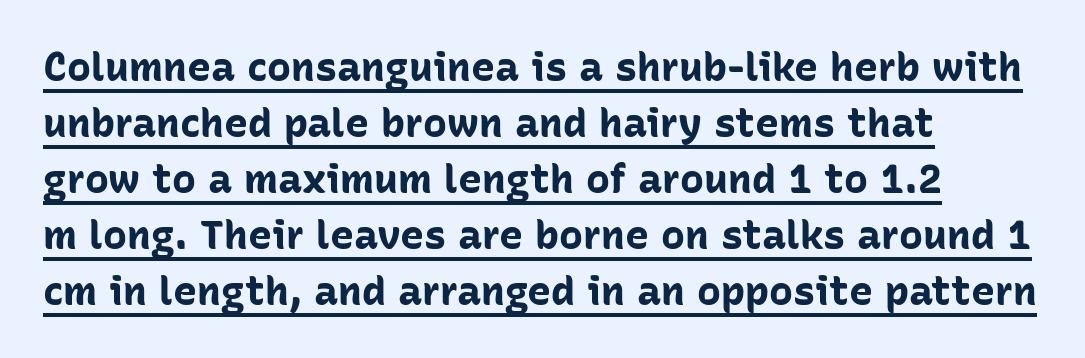
The image shows 40 px bold sans-serif type, upright; set left-aligned, normal line spacing (1.4x), normal letter spacing, underlined; low stroke contrast and a medium x-height.
